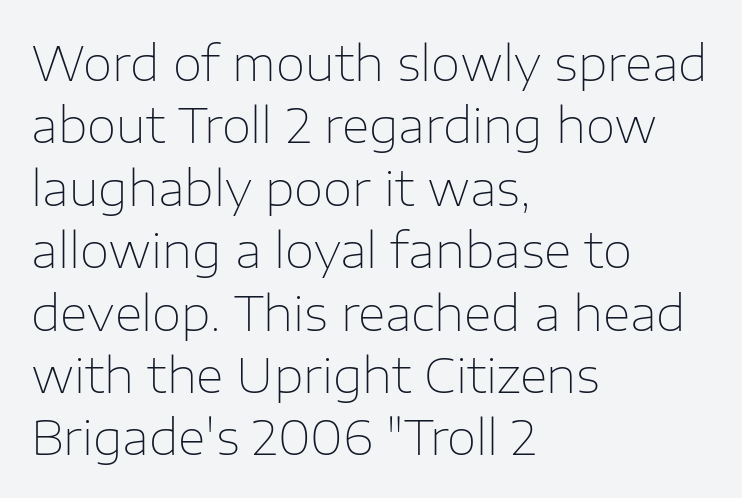
The image shows 48 px thin sans-serif type, upright; set left-aligned, normal line spacing (1.3x), normal letter spacing, not underlined; low stroke contrast and a medium x-height.
